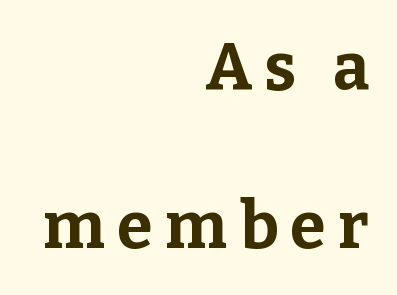
The image shows 65 px bold serif type, upright; set right-aligned, loose line spacing (2.45x), not underlined; low stroke contrast and a medium x-height.
